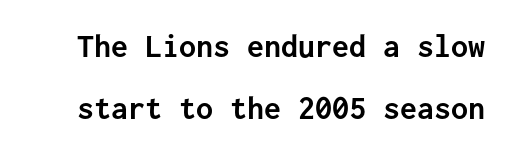
The image shows 34 px semibold sans-serif type, upright, monospaced; set line spacing 1.83x, normal letter spacing, not underlined; low stroke contrast and a medium x-height.
